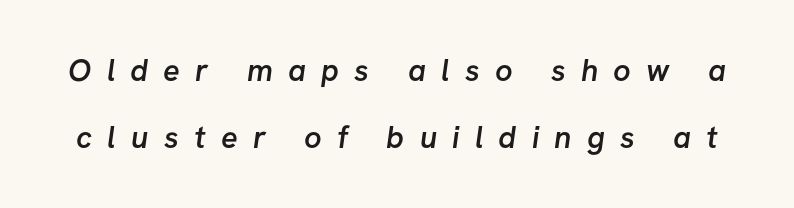
{"serif": "no", "bold": "semi", "weight": "semibold", "width": "normal", "stroke_contrast": "low", "x_height": "medium", "monospaced": "no", "underline": "no", "line_spacing": "loose", "line_spacing_ratio": 2.15, "letter_spacing": "wide", "letter_spacing_em": 0.49, "glyph_px": 31}
